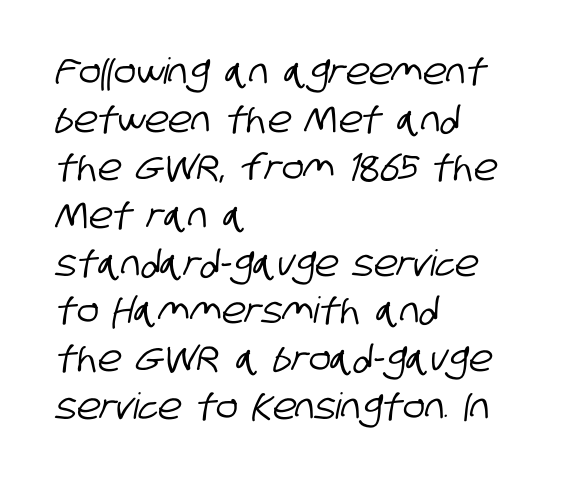
{"serif": "no", "width": "condensed", "stroke_contrast": "low", "x_height": "large", "monospaced": "no", "underline": "no", "align": "left", "line_spacing": "normal", "line_spacing_ratio": 1.33, "letter_spacing": "normal", "letter_spacing_em": 0.0, "glyph_px": 36}
